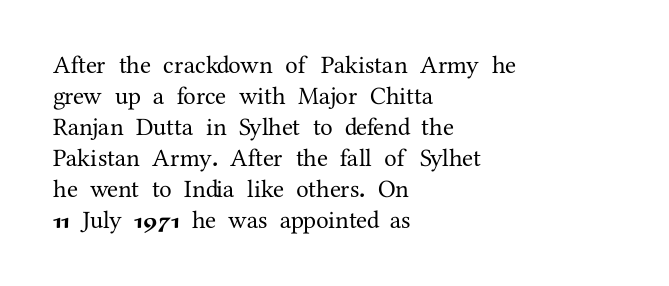
Clear beneath every line of the passage. Is the block centered? No — it sits flush against the left margin. Observe the ordinary spacing: letters are neighbours, not strangers. The letters stand upright; this is a roman face.
